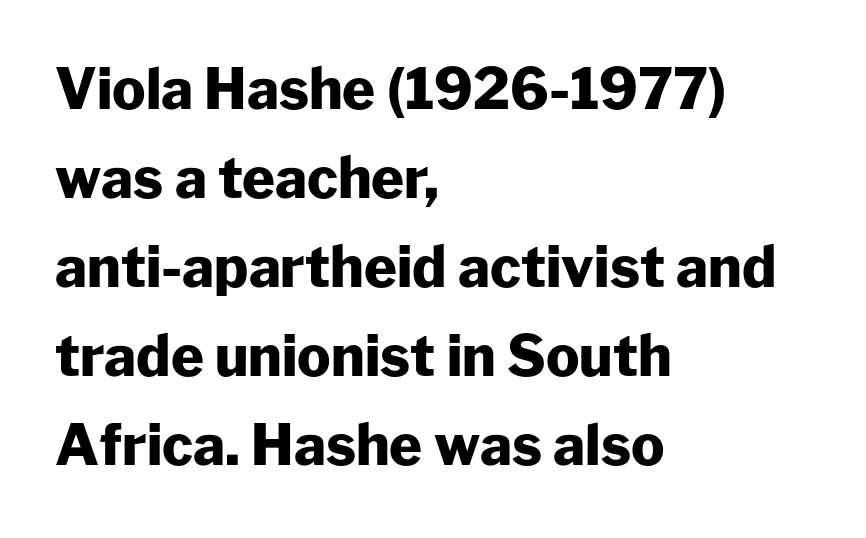
The image shows 56 px heavy sans-serif type, upright; set left-aligned, normal line spacing (1.59x), normal letter spacing, not underlined; low stroke contrast and a medium x-height.
